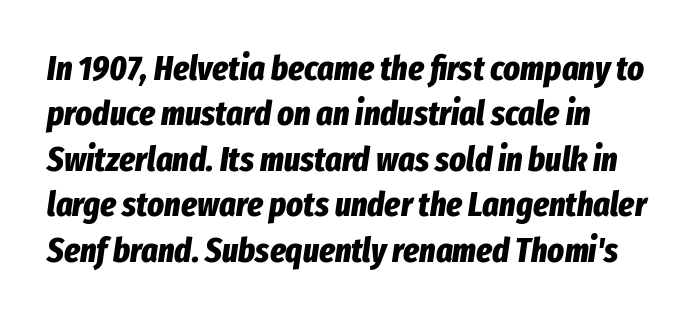
Q: Is the text bold? A: Yes.
Q: Is the text italic (slanted)? A: Yes, it leans right by about 8 degrees.
Q: Is the text underlined? A: No.
Q: Is the spacing between letters normal or unusually wide? A: Normal.
Q: Is the spacing between lines tight, normal or loose? A: Normal.
Q: Width (condensed, normal, or wide)? A: Condensed.
Q: Stroke contrast? A: Low.
Q: x-height? A: Medium.
Q: Monospaced? A: No.
